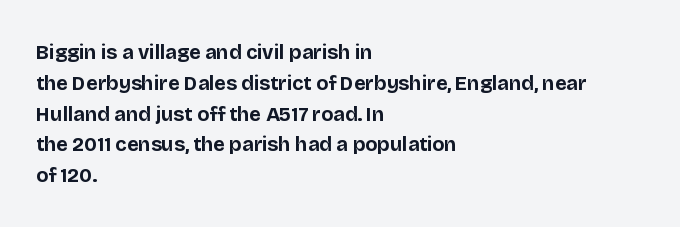
Q: Is the text bold? A: Yes.
Q: Is the text italic (slanted)? A: No, it is upright.
Q: Is the text underlined? A: No.
Q: How is the paragraph aligned? A: Left-aligned.
Q: Is the spacing between letters normal or unusually wide? A: Normal.
Q: Is the spacing between lines tight, normal or loose? A: Normal.
